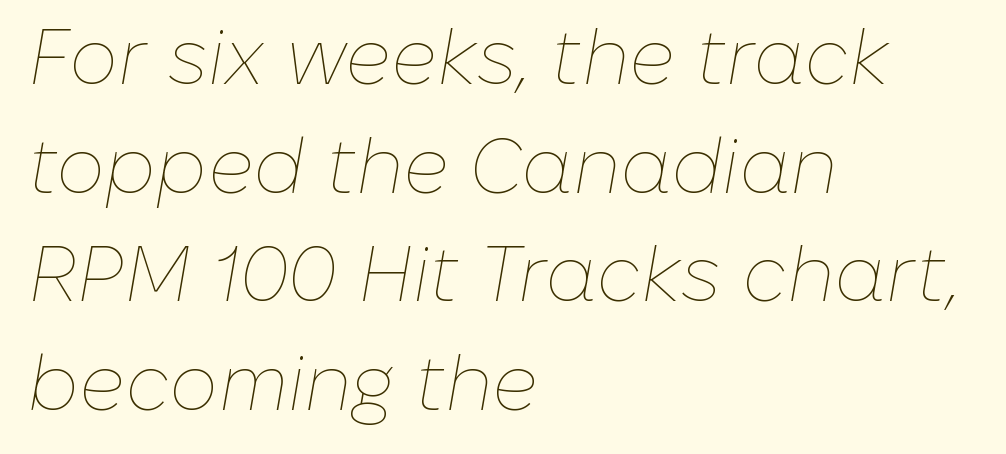
Q: Is the text bold? A: No.
Q: Is the text italic (slanted)? A: Yes, it leans right by about 10 degrees.
Q: Is the text underlined? A: No.
Q: How is the paragraph aligned? A: Left-aligned.
Q: Is the spacing between letters normal or unusually wide? A: Normal.
Q: Is the spacing between lines tight, normal or loose? A: Normal.
Q: Width (condensed, normal, or wide)? A: Normal.
Q: Stroke contrast? A: Low.
Q: x-height? A: Medium.
Q: Monospaced? A: No.
